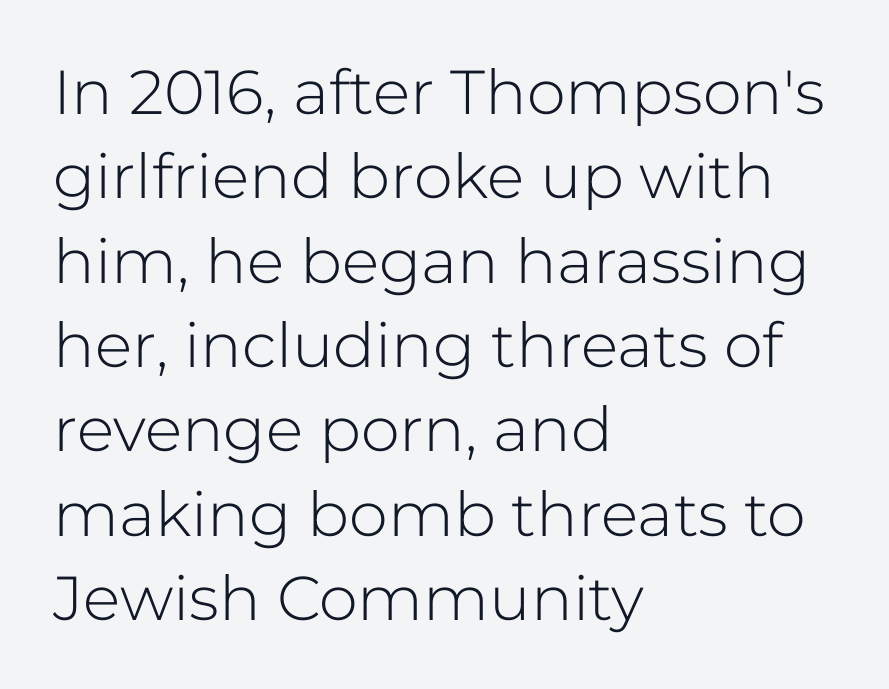
Are there feet on the stems? There aren't — it's a sans. How are the letters spaced? Ordinarily, with no added tracking. Compared with a centered layout, this one pins lines to the left instead. It's the straight-up-and-down kind of type. Compared with typical paragraphs, the rows here are spaced about the same. The typeface has the unassuming heft of standard copy or less.
